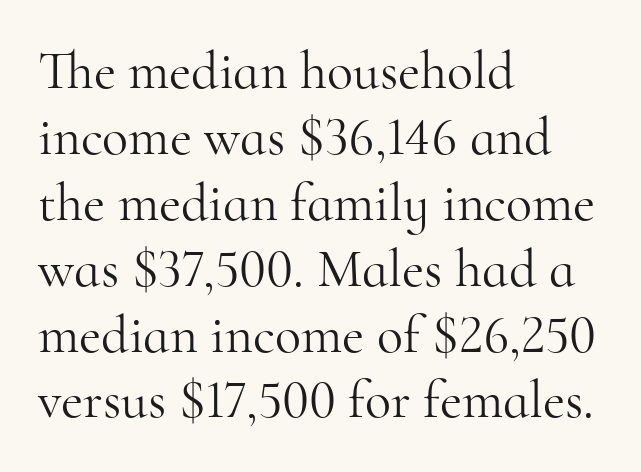
The image shows 54 px light serif type, upright; set left-aligned, line spacing 1.22x, normal letter spacing, not underlined; high stroke contrast and a small x-height.
